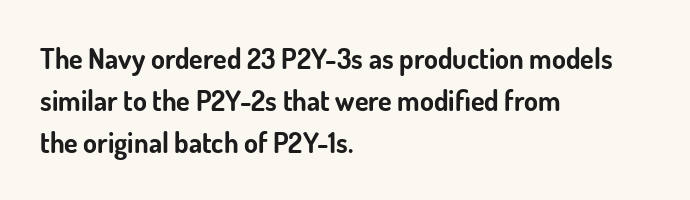
{"serif": "no", "italic": "no", "bold": "yes", "weight": "bold", "width": "normal", "stroke_contrast": "low", "x_height": "small", "monospaced": "no", "underline": "no", "align": "left", "line_spacing": "normal", "line_spacing_ratio": 1.5, "letter_spacing": "normal", "letter_spacing_em": 0.0, "glyph_px": 28}
